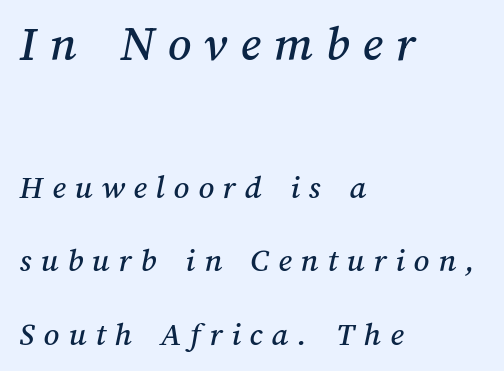
Q: Is the text underlined? A: No.
Q: How is the paragraph aligned? A: Left-aligned.
Q: Is the spacing between letters normal or unusually wide? A: Unusually wide.
Q: Is the spacing between lines tight, normal or loose? A: Loose.
Q: Which block of text is set in a larger size, the first (top) or the second (bottom)? A: The first (top) one.
Q: Width (condensed, normal, or wide)? A: Normal.
Q: Stroke contrast? A: Medium.
Q: x-height? A: Medium.
Q: Monospaced? A: No.
